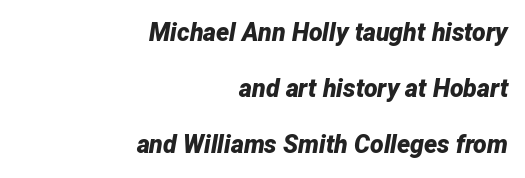
Q: Is the text bold? A: Yes.
Q: Is the text italic (slanted)? A: Yes, it leans right by about 12 degrees.
Q: Is the text underlined? A: No.
Q: How is the paragraph aligned? A: Right-aligned.
Q: Is the spacing between letters normal or unusually wide? A: Normal.
Q: Is the spacing between lines tight, normal or loose? A: Loose.
